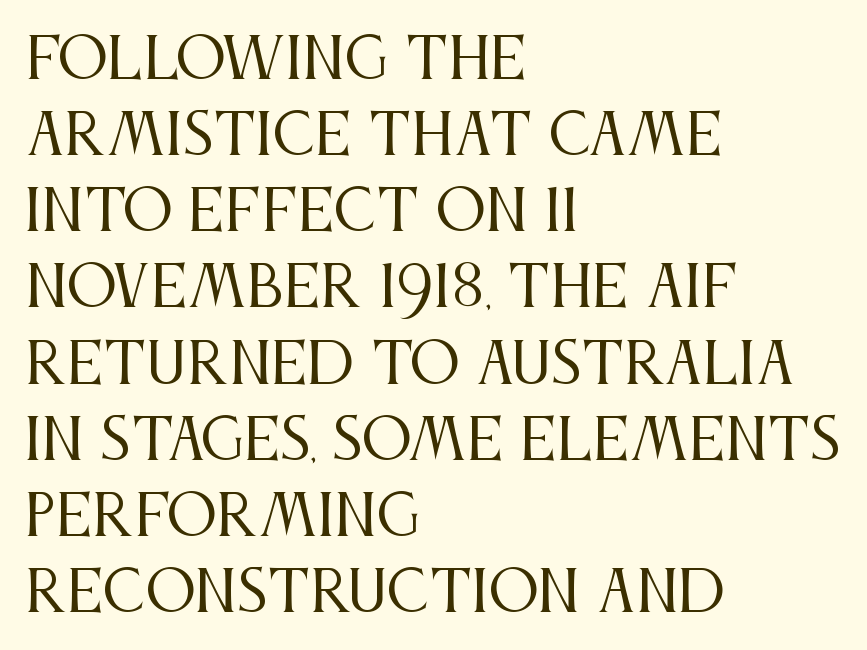
Q: Is the text bold? A: No.
Q: Is the text italic (slanted)? A: No, it is upright.
Q: Is the typeface a serif or a sans-serif typeface? A: Serif.
Q: Is the text underlined? A: No.
Q: How is the paragraph aligned? A: Left-aligned.
Q: Is the spacing between letters normal or unusually wide? A: Normal.
Q: Is the spacing between lines tight, normal or loose? A: Normal.
Q: Width (condensed, normal, or wide)? A: Condensed.
Q: Stroke contrast? A: Medium.
Q: x-height? A: Large.
Q: Monospaced? A: No.
